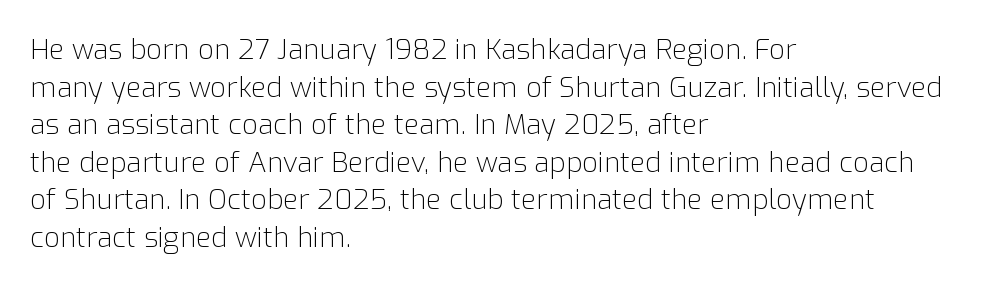
Is this a heavy cut? Hardly; it is regular or lighter. These lines sit exactly where default settings would place them. Look at the tracking — it's just the regular setting, nothing added. The ragged edge is on the right, which tells us the setting is flush left. Character widths vary here, with narrow letters taking less room than wide ones. Nope, not italic — everything's standing straight.
